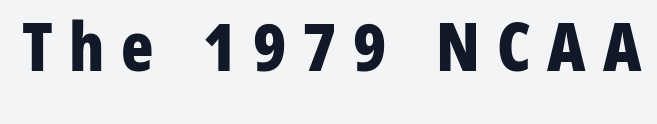
The image shows 67 px bold, condensed sans-serif type, upright; set unusually wide letter spacing (+0.25 em), not underlined; low stroke contrast and a medium x-height.
